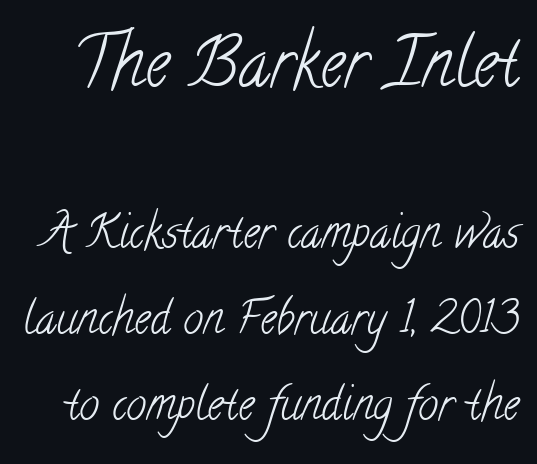
The image shows 68 px light, condensed serif type; set loose line spacing (1.91x), normal letter spacing, not underlined; the first (top) block is 1.51x larger; low stroke contrast and a small x-height.
